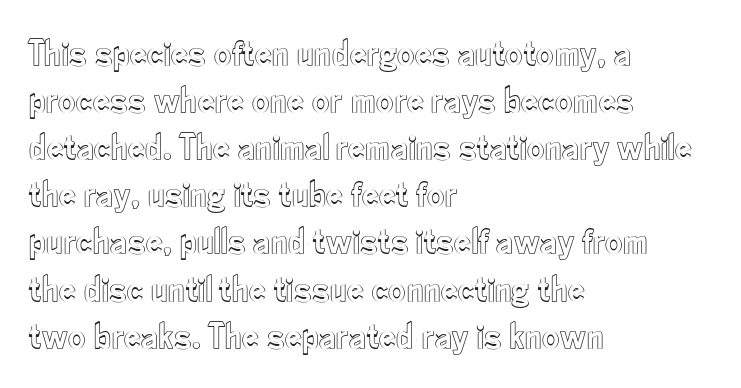
Q: Is the text italic (slanted)? A: No, it is upright.
Q: Is the text underlined? A: No.
Q: How is the paragraph aligned? A: Left-aligned.
Q: Is the spacing between letters normal or unusually wide? A: Normal.
Q: Width (condensed, normal, or wide)? A: Condensed.
Q: x-height? A: Small.
Q: Monospaced? A: No.
